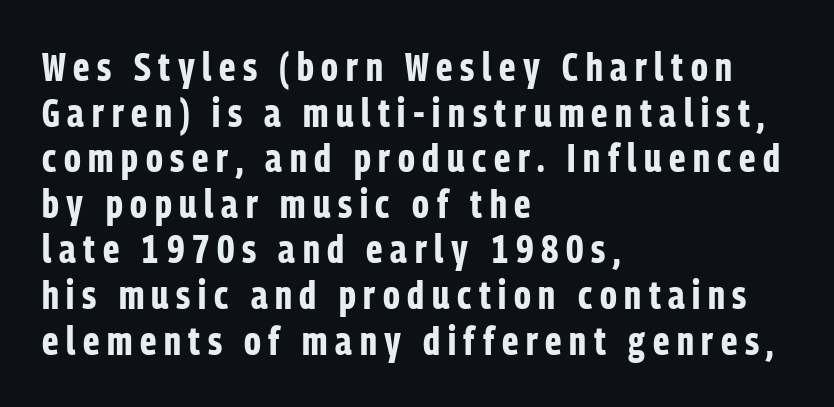
{"serif": "no", "italic": "no", "bold": "yes", "weight": "bold", "width": "condensed", "stroke_contrast": "low", "x_height": "medium", "monospaced": "no", "underline": "no", "align": "left", "line_spacing": "tight", "line_spacing_ratio": 1.14, "glyph_px": 40}
